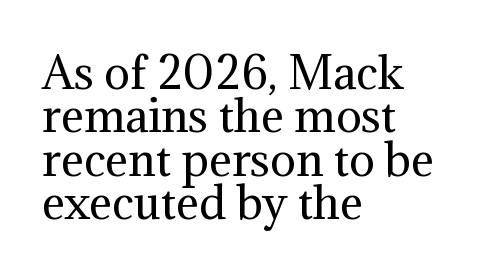
Q: Is the text bold? A: No.
Q: Is the text italic (slanted)? A: No, it is upright.
Q: Is the typeface a serif or a sans-serif typeface? A: Serif.
Q: Is the text underlined? A: No.
Q: How is the paragraph aligned? A: Left-aligned.
Q: Is the spacing between letters normal or unusually wide? A: Normal.
Q: Is the spacing between lines tight, normal or loose? A: Tight.
Q: Width (condensed, normal, or wide)? A: Normal.
Q: Stroke contrast? A: Medium.
Q: x-height? A: Medium.
Q: Monospaced? A: No.
